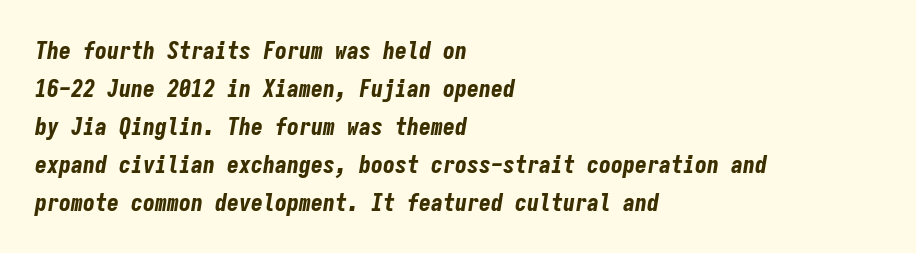
The face used here has a pronounced slope to its letters. Check under the words: just untouched page. Which margin do the lines hug? The left one — the right edge is uneven. Words appear dense and cohesive because spacing is normal. Leading matches the norm, producing a regular column.
